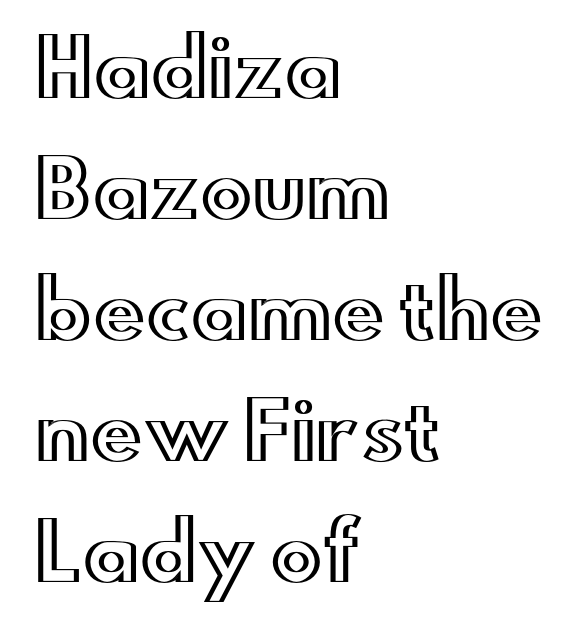
{"italic": "no", "width": "wide", "x_height": "small", "monospaced": "no", "underline": "no", "align": "left", "line_spacing": "normal", "line_spacing_ratio": 1.55, "letter_spacing": "normal", "letter_spacing_em": 0.0, "glyph_px": 78}
